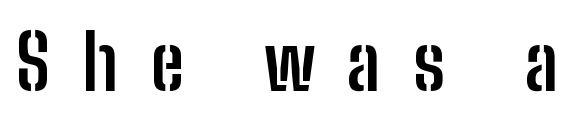
The image shows 76 px semibold, condensed sans-serif type, upright; set unusually wide letter spacing (+0.42 em), not underlined; low stroke contrast and a medium x-height.
